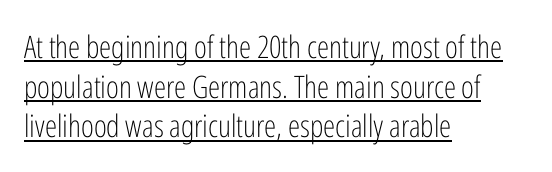
The image shows 31 px light, condensed sans-serif type, upright; set left-aligned, normal line spacing (1.28x), normal letter spacing, underlined; low stroke contrast and a medium x-height.
